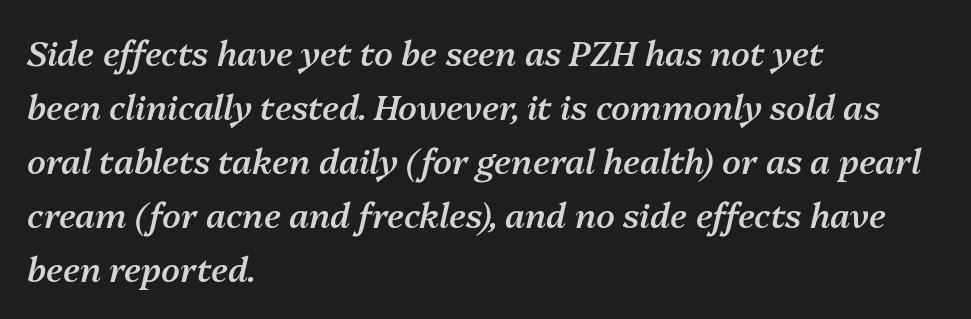
Q: Is the text bold? A: Semi-bold.
Q: Is the text italic (slanted)? A: Yes, it leans right by about 13 degrees.
Q: Is the text underlined? A: No.
Q: How is the paragraph aligned? A: Left-aligned.
Q: Is the spacing between letters normal or unusually wide? A: Normal.
Q: Is the spacing between lines tight, normal or loose? A: Normal.
Q: Width (condensed, normal, or wide)? A: Normal.
Q: Stroke contrast? A: Medium.
Q: x-height? A: Medium.
Q: Monospaced? A: No.
